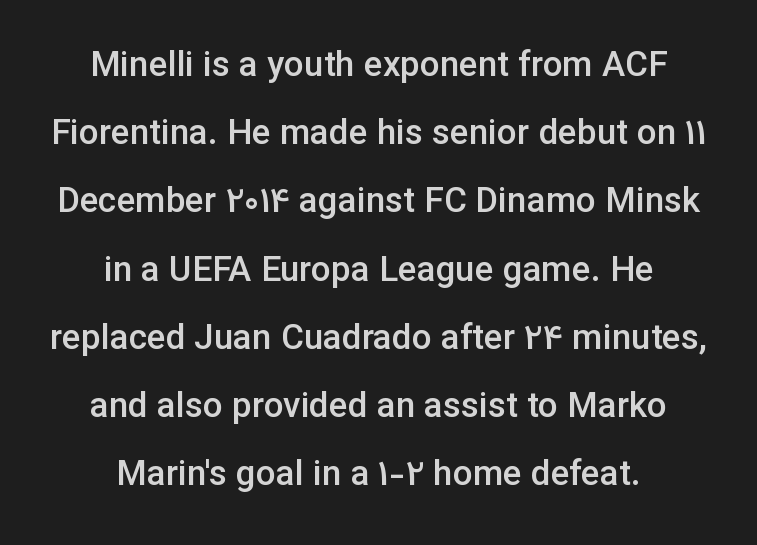
The image shows 35 px semibold sans-serif type, upright; set centered, loose line spacing (1.95x), normal letter spacing, not underlined; low stroke contrast and a medium x-height.
